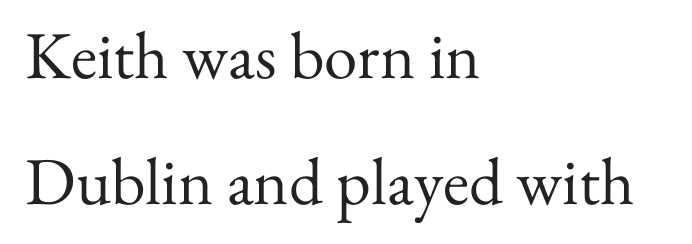
Q: Is the text bold? A: No.
Q: Is the text italic (slanted)? A: No, it is upright.
Q: Is the typeface a serif or a sans-serif typeface? A: Serif.
Q: Is the text underlined? A: No.
Q: How is the paragraph aligned? A: Left-aligned.
Q: Is the spacing between letters normal or unusually wide? A: Normal.
Q: Width (condensed, normal, or wide)? A: Normal.
Q: Stroke contrast? A: Medium.
Q: x-height? A: Small.
Q: Monospaced? A: No.
